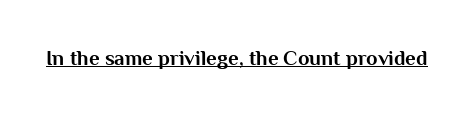
Emphasis is given by a line drawn under the lettering. Weight: bold. Honestly, the letter spacing is just normal — you wouldn't notice it. Is there any slant? The stems are plumb.
